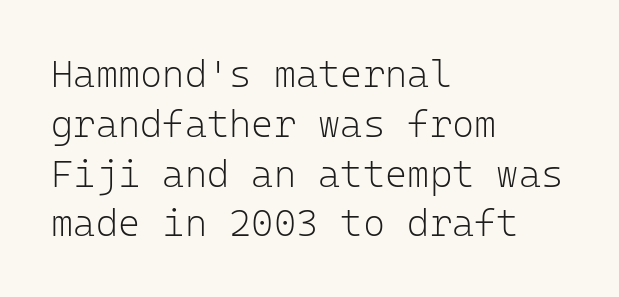
The image shows 38 px light sans-serif type, upright, monospaced; set left-aligned, normal line spacing (1.31x), normal letter spacing, not underlined; low stroke contrast and a medium x-height.
